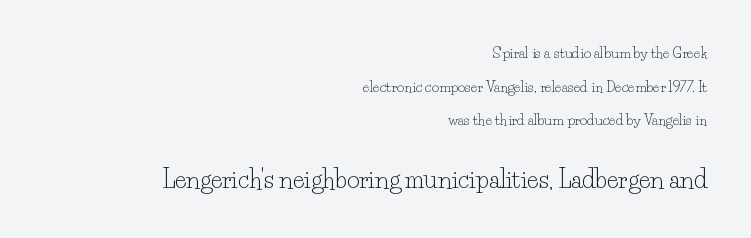
The image shows 24 px text type, upright; set right-aligned, loose line spacing (2.4x), normal letter spacing, not underlined; the second (bottom) block is 1.71x larger.
